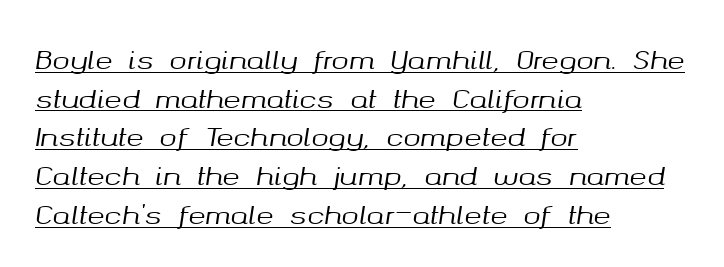
The lines are quadded left. Inter-character spacing is left at the font's built-in metrics. The lettering tilts uniformly, giving the passage an italic look. The passage shown is underscored from start to finish. What's the leading like? Ordinary, nothing unusual.
